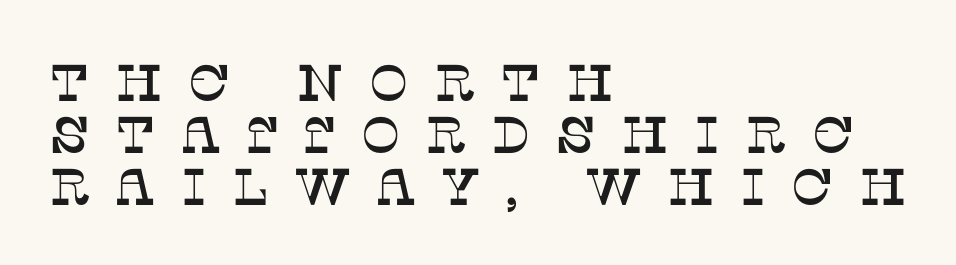
The image shows 52 px serif type, upright; set left-aligned, tight line spacing (1.0x), unusually wide letter spacing (+0.48 em), not underlined; low stroke contrast and a large x-height.
